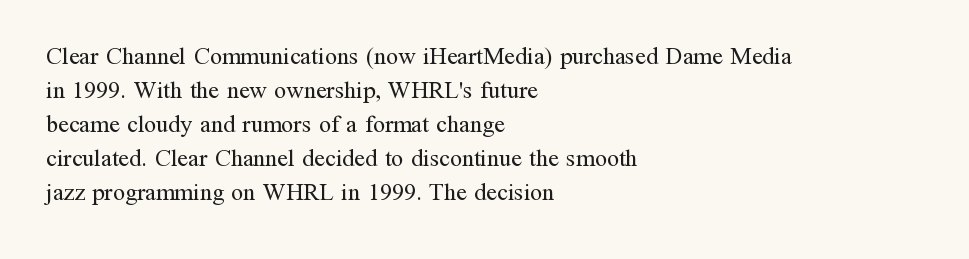
Q: Is the text bold? A: No.
Q: Is the text italic (slanted)? A: No, it is upright.
Q: Is the text underlined? A: No.
Q: How is the paragraph aligned? A: Left-aligned.
Q: Is the spacing between letters normal or unusually wide? A: Normal.
Q: Is the spacing between lines tight, normal or loose? A: Normal.
